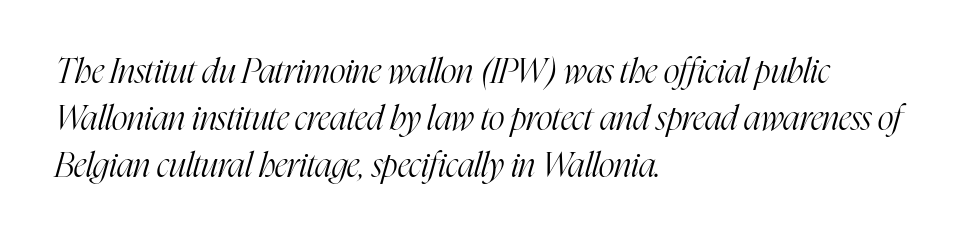
Is the stroke heavy? The answer is a plain regular-or-lighter. Compared with typical body copy, the letter spacing here is the same. Underlining? Definitely not there. The passage shown stacks its lines at a standard gap. The typesetter chose a ragged-right arrangement here. Do the characters align in a grid? No, the font is proportional.
